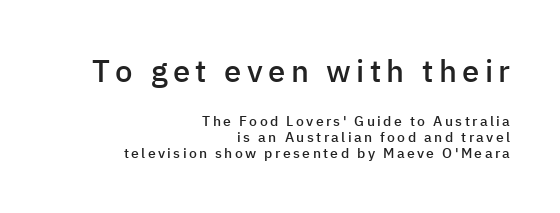
Plain, unruled lines of type. Character widths vary here, with narrow letters taking less room than wide ones. Horizontally, the lines are justified to the trailing edge only. Every character sits straight up, as roman type does. Serifs: no, the terminals of the letterforms are clean. The first block has been scaled up relative to the second.
